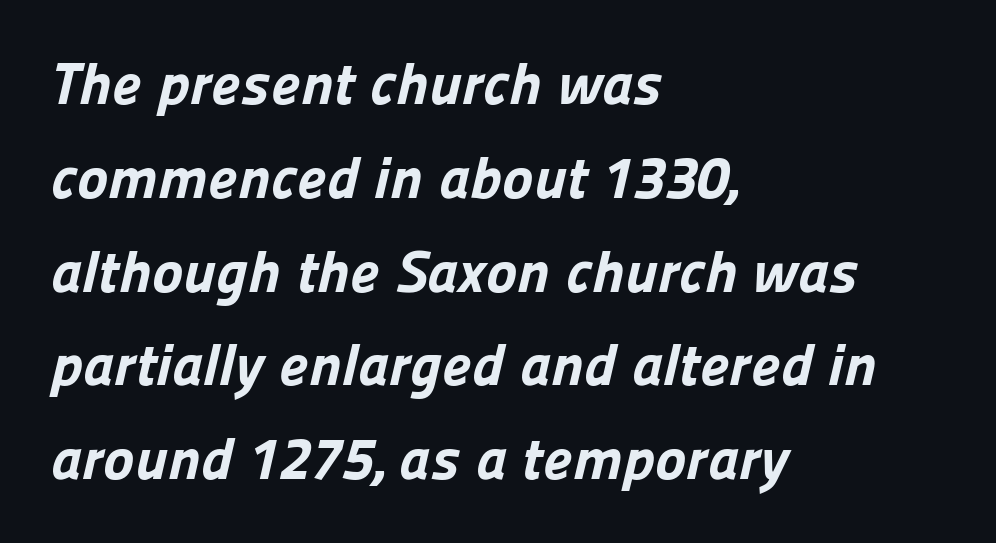
The image shows 59 px bold sans-serif type; set left-aligned, normal line spacing (1.59x), normal letter spacing, not underlined; low stroke contrast and a medium x-height.
